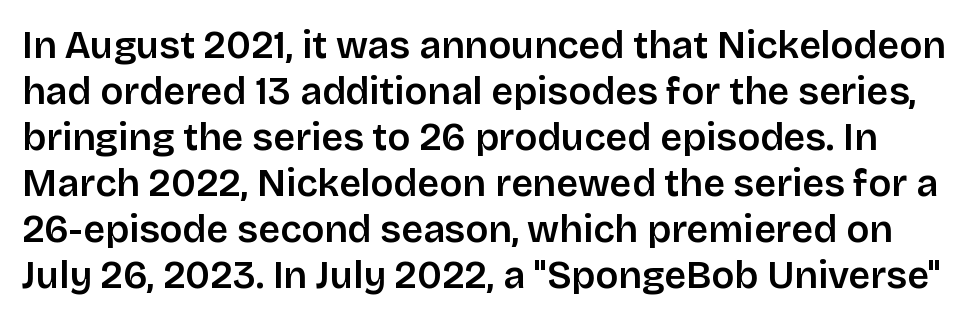
The image shows 38 px semibold sans-serif type, upright; set line spacing 1.21x, normal letter spacing, not underlined; low stroke contrast and a large x-height.
